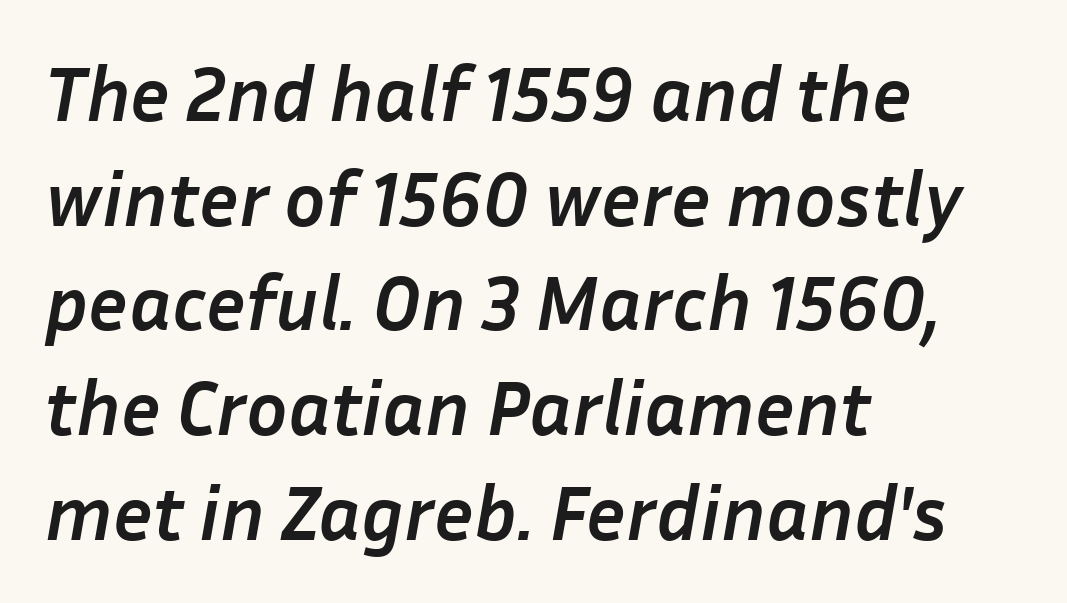
{"italic": "yes", "lean": "right", "slant_degrees": 10, "bold": "yes", "weight": "semibold", "width": "normal", "stroke_contrast": "low", "x_height": "medium", "monospaced": "no", "underline": "no", "align": "left", "line_spacing": "normal", "line_spacing_ratio": 1.36, "letter_spacing": "normal", "letter_spacing_em": 0.0, "glyph_px": 77}
